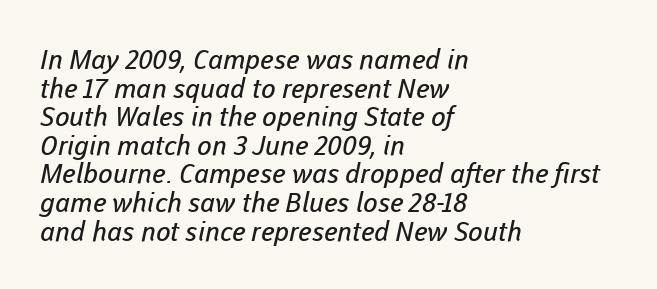
Quick note: underline off. Students, note that the glyphs here touch the page at normal intervals. You could barely slide anything between these rows. Weight: in the light-to-regular range. Visually the block forms a straight wall on the left and a jagged coastline on the right.
